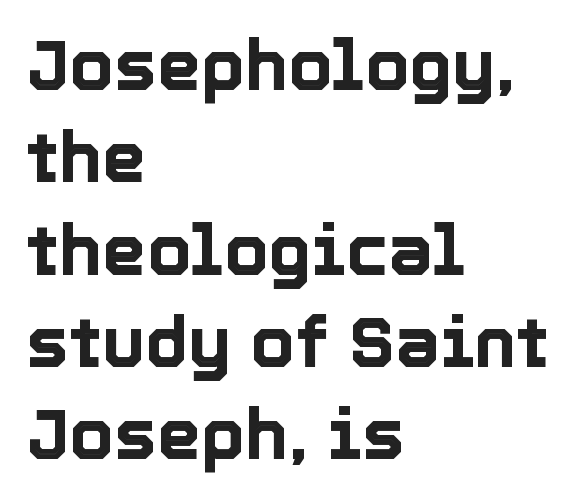
Honestly, there is no underline to notice here at all. Compared with typical body copy, the letter spacing here is the same. These lines are rendered in a variable-pitch font. The rendering anchors every line to the left-hand side. Line spacing here is normal.
